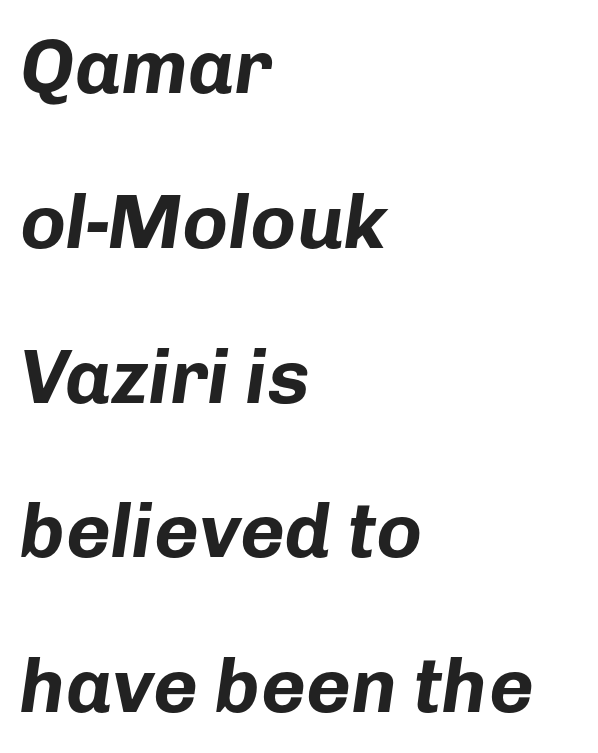
{"italic": "yes", "lean": "right", "slant_degrees": 8, "bold": "yes", "weight": "bold", "width": "normal", "stroke_contrast": "low", "x_height": "medium", "monospaced": "no", "underline": "no", "align": "left", "line_spacing": "loose", "line_spacing_ratio": 2.01, "letter_spacing": "normal", "letter_spacing_em": 0.0, "glyph_px": 77}
